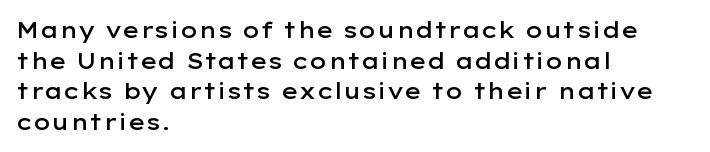
{"italic": "no", "bold": "semi", "underline": "no", "align": "left", "line_spacing": "normal", "line_spacing_ratio": 1.39, "letter_spacing": "normal", "letter_spacing_em": 0.0, "glyph_px": 22}
